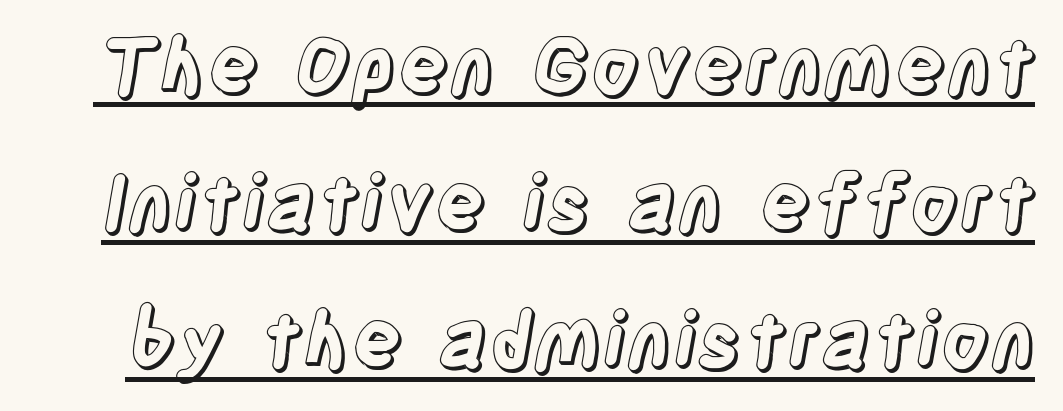
The image shows 77 px condensed type; set line spacing 1.78x, normal letter spacing, underlined; a large x-height.
